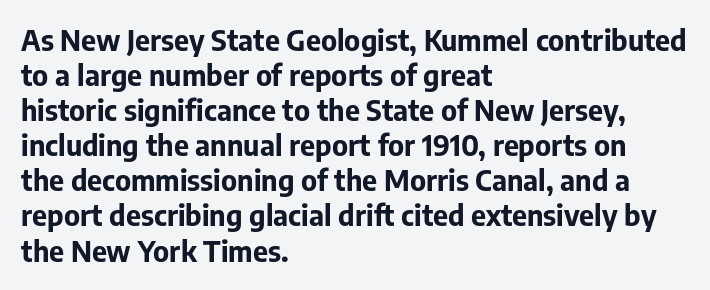
The image shows 29 px bold sans-serif type, upright; set left-aligned, line spacing 1.21x, normal letter spacing, not underlined; low stroke contrast and a medium x-height.
